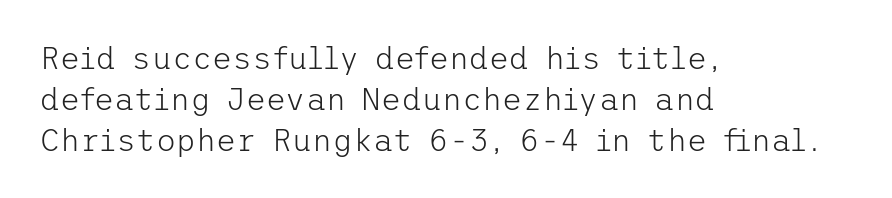
The image shows 31 px light sans-serif type, upright; set left-aligned, normal line spacing (1.32x), normal letter spacing, not underlined; low stroke contrast and a medium x-height.
